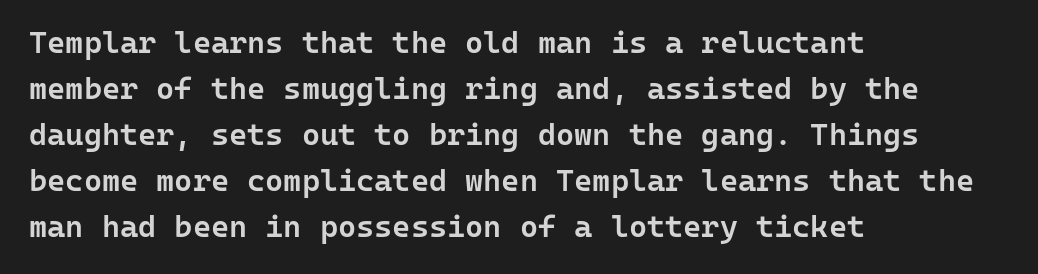
The image shows 31 px semibold sans-serif type, upright, monospaced; set left-aligned, normal line spacing (1.48x), normal letter spacing, not underlined; low stroke contrast and a medium x-height.
